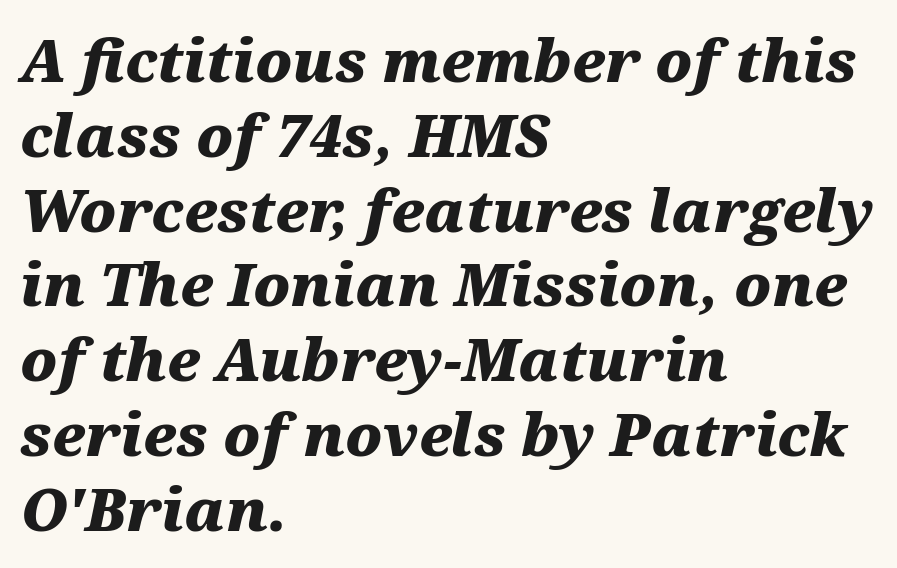
Q: Is the text bold? A: Yes.
Q: Is the text italic (slanted)? A: Yes, it leans right by about 12 degrees.
Q: Is the text underlined? A: No.
Q: How is the paragraph aligned? A: Left-aligned.
Q: Is the spacing between letters normal or unusually wide? A: Normal.
Q: Is the spacing between lines tight, normal or loose? A: Normal.
Q: Width (condensed, normal, or wide)? A: Wide.
Q: Stroke contrast? A: Medium.
Q: x-height? A: Medium.
Q: Monospaced? A: No.
